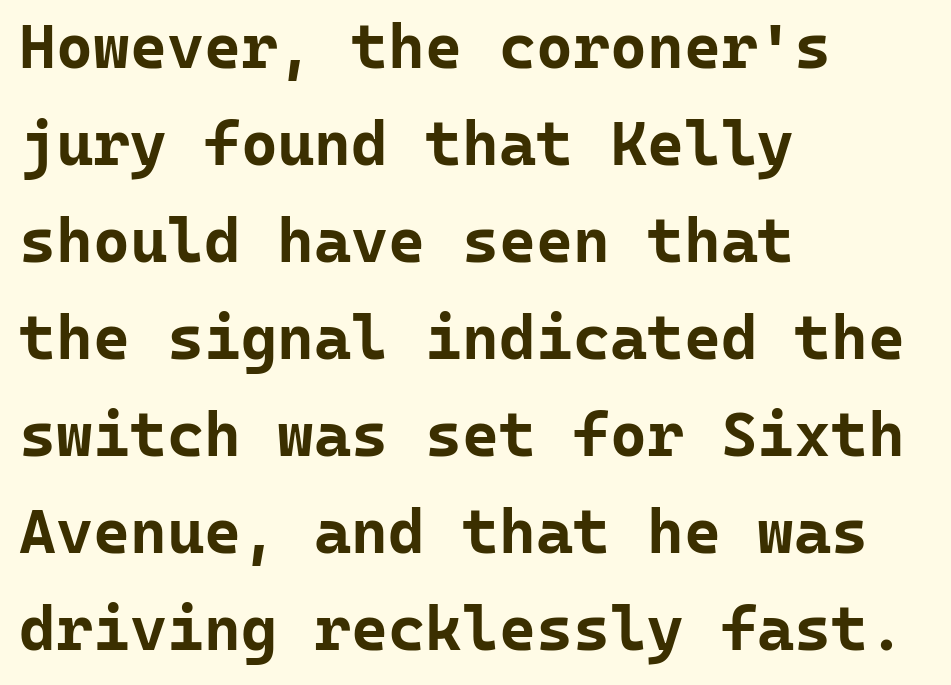
The vertical gap from one line to the next is medium. The tracking reads as untouched default to a designer's eye. Rendered with straight, roman letterforms. The strip under each line holds only bare page. Here the designer chose a console-style face with uniform glyph widths.
